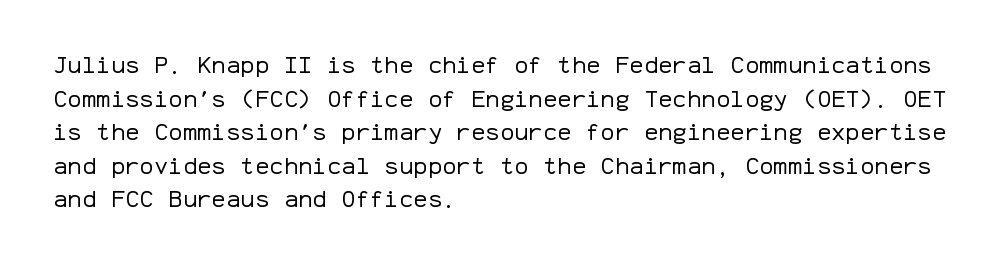
The image shows 24 px text type, upright; set left-aligned, normal line spacing (1.4x), normal letter spacing, not underlined.
